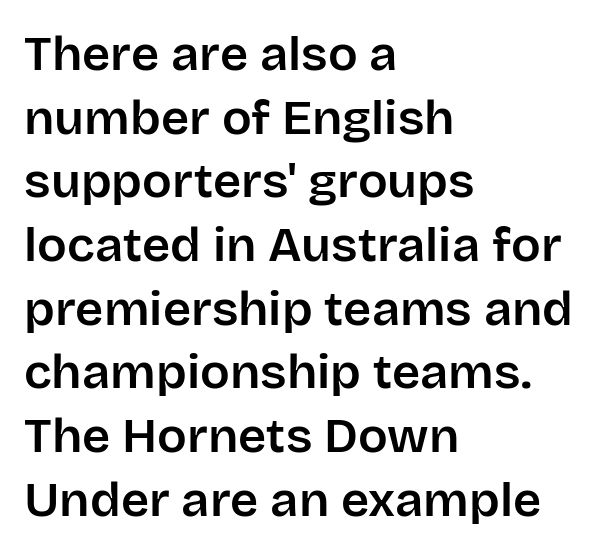
Q: Is the text italic (slanted)? A: No, it is upright.
Q: Is the typeface a serif or a sans-serif typeface? A: Sans-serif.
Q: Is the text underlined? A: No.
Q: How is the paragraph aligned? A: Left-aligned.
Q: Is the spacing between letters normal or unusually wide? A: Normal.
Q: Is the spacing between lines tight, normal or loose? A: Normal.
Q: Width (condensed, normal, or wide)? A: Normal.
Q: Stroke contrast? A: Low.
Q: x-height? A: Large.
Q: Monospaced? A: No.
